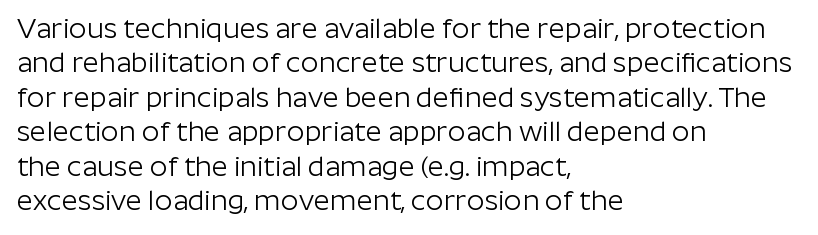
The image shows 28 px light sans-serif type, upright; set left-aligned, line spacing 1.23x, normal letter spacing, not underlined; low stroke contrast and a medium x-height.
